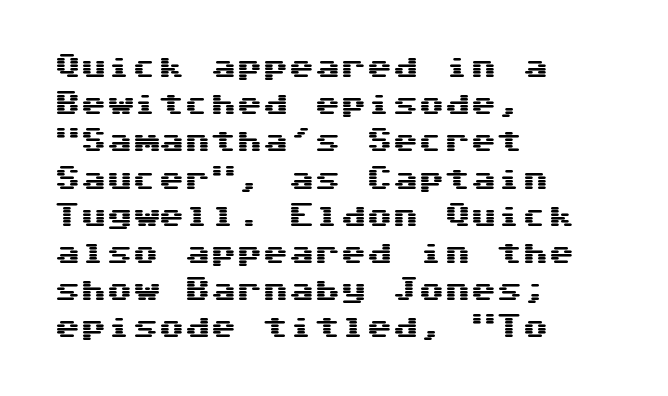
The image shows 26 px text type, upright; set left-aligned, normal line spacing (1.43x), normal letter spacing, not underlined.
